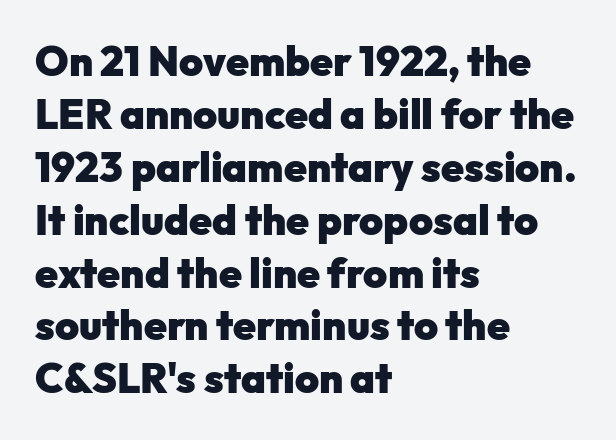
Beneath every word, the page is bare. You can tell from the bare stems that sans-serif type was used. Tall strokes in this sample are plumb rather than angled. Emphasis by weight is at full strength: bold. Leftover space on each line is placed entirely after the last word. Is this a fixed-width face? No — the glyphs have proportional, varying widths.
